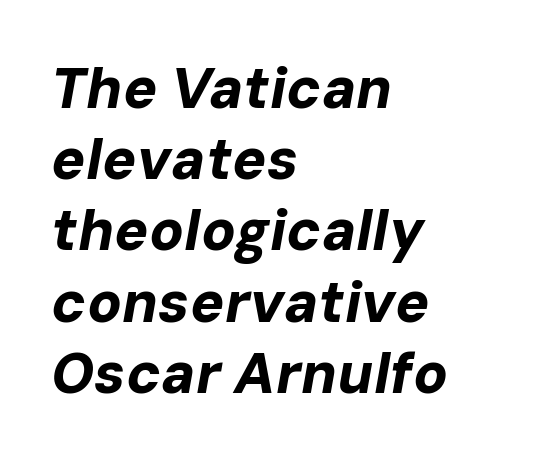
Every row of glyphs begins at an identical x-position on the left. The gaps between neighbouring characters are ordinary and unremarkable. Quick note: underline off. These lines are rendered in a variable-pitch font. As a designer I'd log this as weight 700, bold. There's an unmistakable incline to the writing here.
